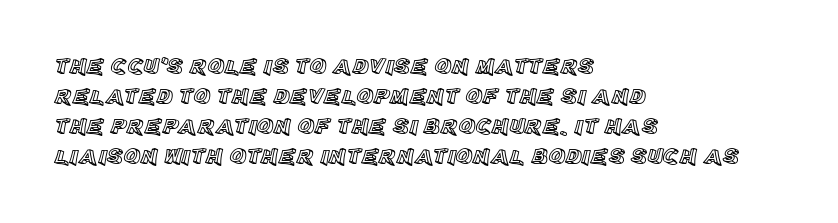
{"underline": "no", "align": "left", "line_spacing": "normal", "line_spacing_ratio": 1.3, "letter_spacing": "normal", "letter_spacing_em": 0.0, "glyph_px": 23}
